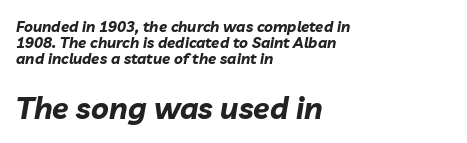
Q: Is the text bold? A: Yes.
Q: Is the text italic (slanted)? A: Yes, it leans right by about 10 degrees.
Q: Is the text underlined? A: No.
Q: How is the paragraph aligned? A: Left-aligned.
Q: Is the spacing between letters normal or unusually wide? A: Normal.
Q: Is the spacing between lines tight, normal or loose? A: Tight.
Q: Which block of text is set in a larger size, the first (top) or the second (bottom)? A: The second (bottom) one.
Q: Width (condensed, normal, or wide)? A: Normal.
Q: Stroke contrast? A: Low.
Q: x-height? A: Medium.
Q: Monospaced? A: No.
